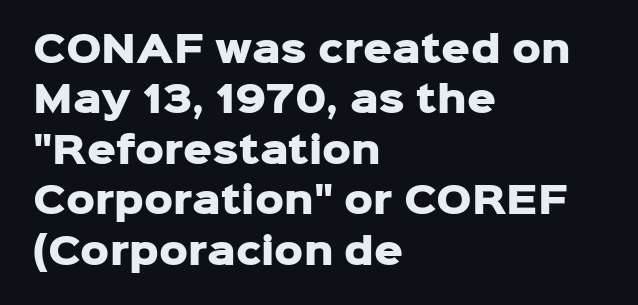
Evenly set lines give the paragraph a standard silhouette. A classic flush-left, rag-right setting is used for this passage. Font category for this specimen: sans-serif. Nope, not italic — everything's standing straight. In terms of weight, the rendering is a true, heavy bold. The letterforms sit shoulder to shoulder at normal distance.
